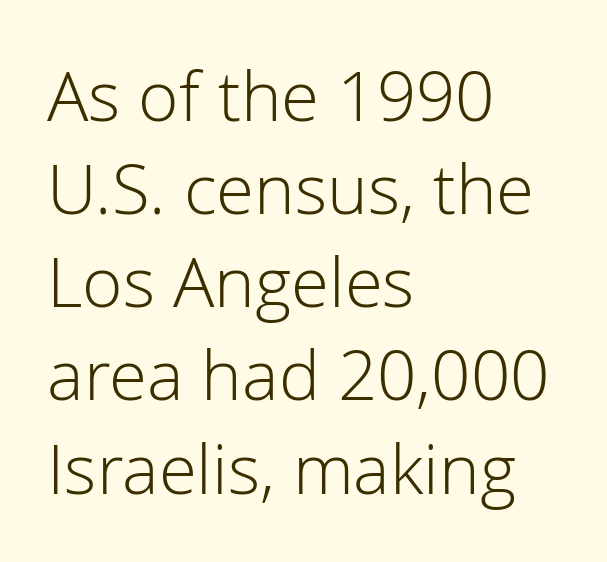
The axis of the letterforms is exactly vertical. Left-aligned paragraph, ragged on the right. The rendering uses natural spacing where letterforms have individual widths. The rows are spaced the way most documents space them. The passage shown is not underscored anywhere.
